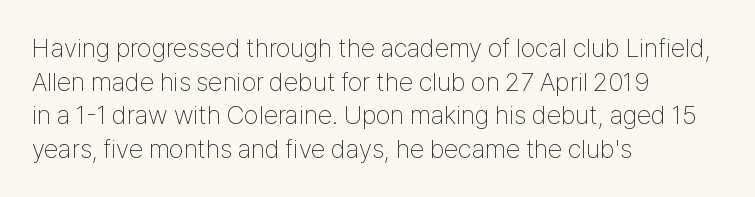
Interline gaps are of average width in this sample. In terms of posture, this sample is upright. Teacher's note: observe the even left margin — that is flush-left alignment. The cut favours lightness, reaching ordinary text weight at its darkest.
